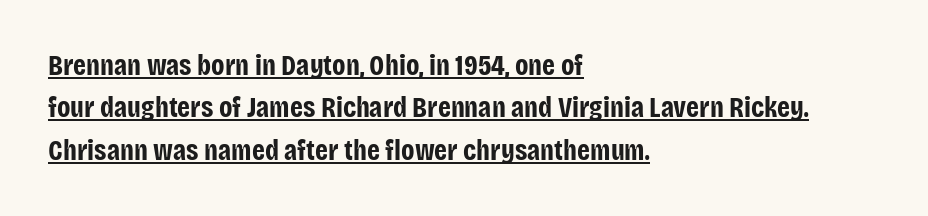
Glyph-to-glyph distance matches everyday printed text. Casual observation: everything's shoved over to the left. Posture: vertical. Pretty heavy lettering here — definitely bold.
